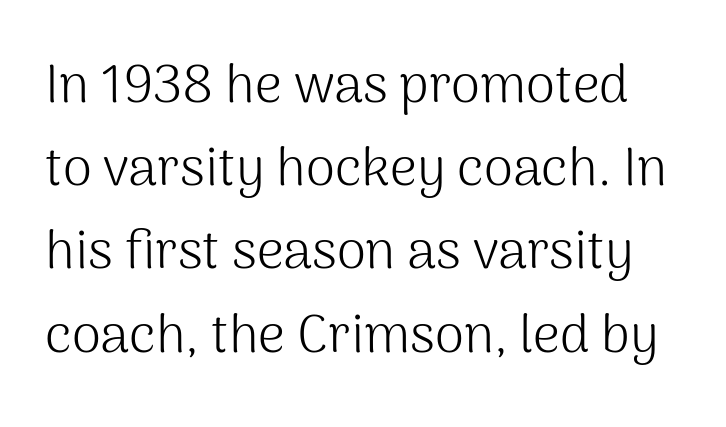
{"serif": "no", "italic": "no", "bold": "no", "weight": "light", "width": "normal", "stroke_contrast": "medium", "x_height": "medium", "monospaced": "no", "underline": "no", "line_spacing": "normal", "line_spacing_ratio": 1.57, "letter_spacing": "normal", "letter_spacing_em": 0.0, "glyph_px": 53}
